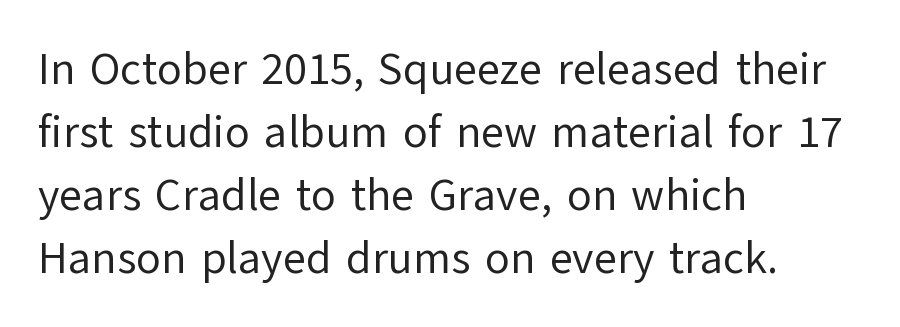
{"serif": "no", "italic": "no", "bold": "no", "weight": "regular", "width": "normal", "stroke_contrast": "low", "x_height": "medium", "monospaced": "no", "underline": "no", "align": "left", "line_spacing": "normal", "line_spacing_ratio": 1.4, "letter_spacing": "normal", "letter_spacing_em": 0.0, "glyph_px": 45}
